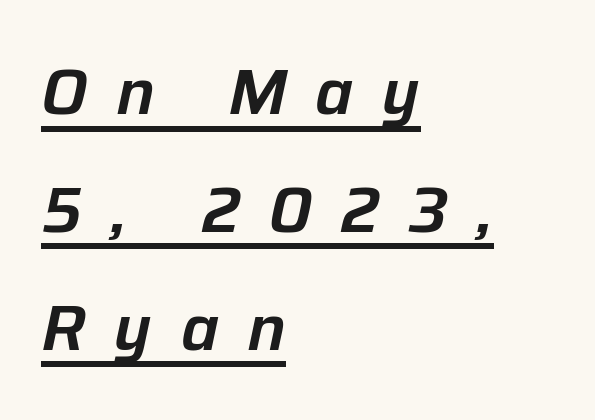
The image shows 64 px text type, italic (leaning right); set left-aligned, line spacing 1.84x, unusually wide letter spacing (+0.44 em), underlined; low stroke contrast and a medium x-height.
